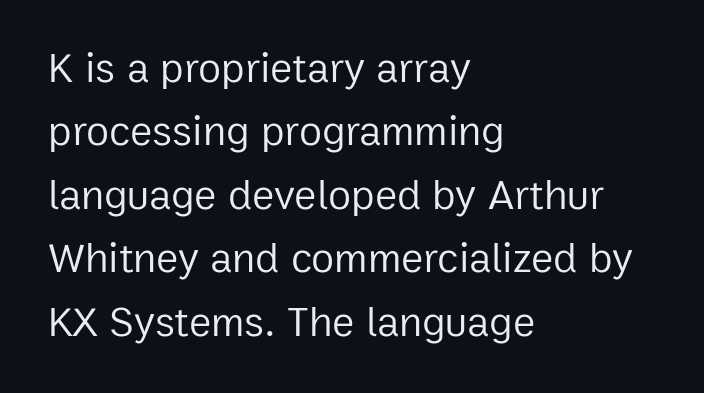
The image shows 42 px regular-weight sans-serif type, upright; set left-aligned, normal line spacing (1.51x), normal letter spacing, not underlined; low stroke contrast and a medium x-height.
